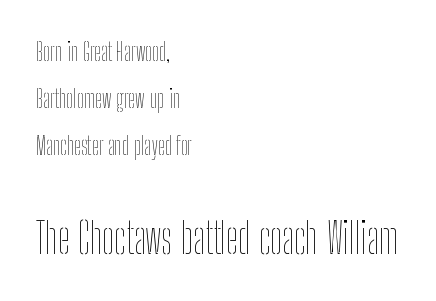
Q: Is the text bold? A: No.
Q: Is the text italic (slanted)? A: No, it is upright.
Q: Is the text underlined? A: No.
Q: How is the paragraph aligned? A: Left-aligned.
Q: Is the spacing between letters normal or unusually wide? A: Normal.
Q: Which block of text is set in a larger size, the first (top) or the second (bottom)? A: The second (bottom) one.
Q: Width (condensed, normal, or wide)? A: Condensed.
Q: Stroke contrast? A: Low.
Q: x-height? A: Medium.
Q: Monospaced? A: No.
